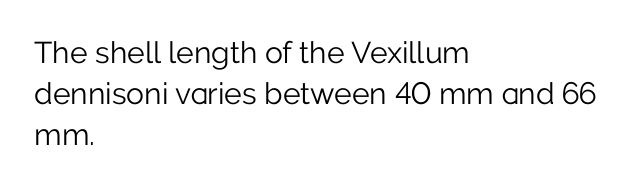
The baseline area is clear. Quick note: interline space is typical. This is roman type, the default non-slanted kind. The lines in this sample share a left origin and differ only in where they stop. Each letter keeps its own natural width here, so spacing adapts to shape.
